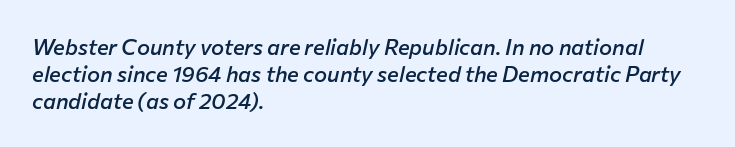
The image shows 22 px text type, italic (leaning right); set left-aligned, line spacing 1.23x, normal letter spacing, not underlined.
